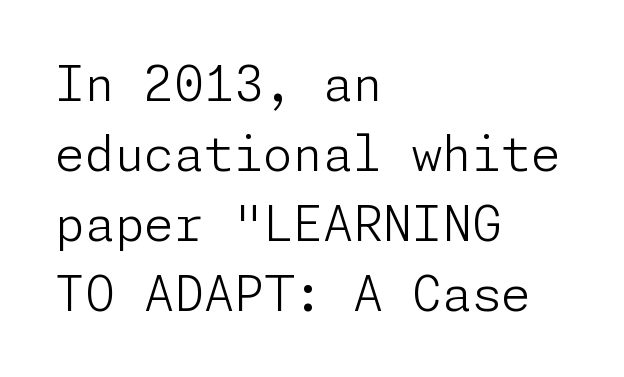
The characters are drawn with everyday or finer stroke widths. Students, observe: this is what conventionally led text looks like. The baseline area is clear. There is no visible air inserted between adjacent glyphs.
